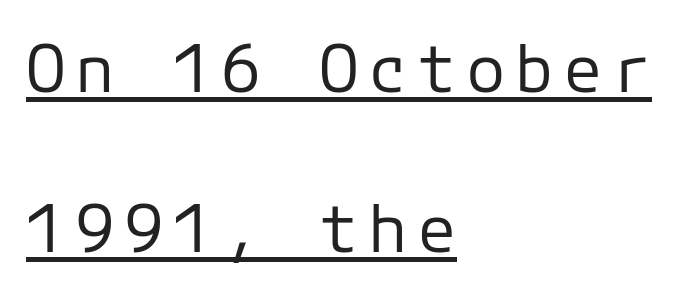
{"serif": "no", "italic": "no", "bold": "no", "weight": "regular", "width": "normal", "stroke_contrast": "low", "x_height": "medium", "monospaced": "yes", "underline": "yes", "align": "left", "line_spacing": "loose", "line_spacing_ratio": 2.42, "glyph_px": 66}
